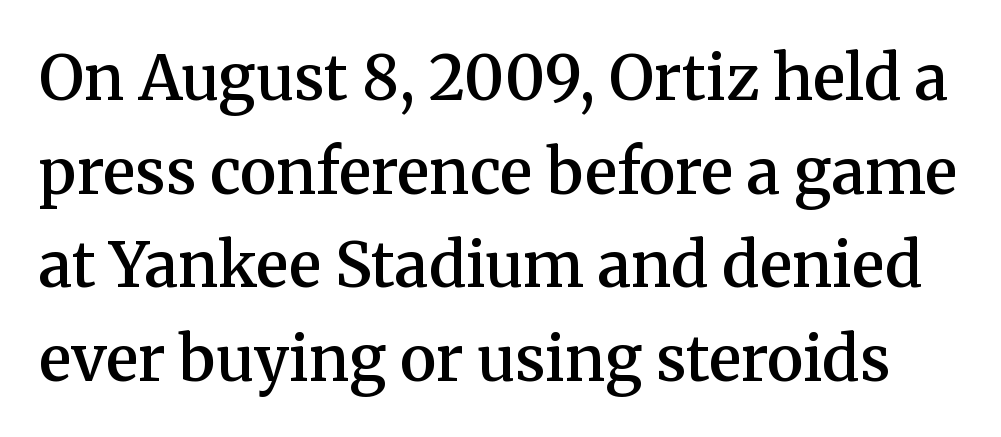
Quick note: interline space is typical. Descenders are the only things crossing below the line. You can tell from the footed stems that serif type was used. The face used here is proportionally spaced, like ordinary book or web type.
